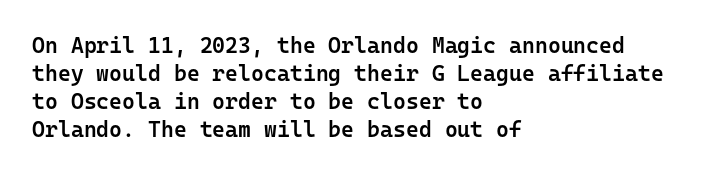
Quick note: underline off. Left-aligned paragraph, ragged on the right. Nope, not italic — everything's standing straight. The line texture is even and compact thanks to regular tracking. Successive baselines arrive at the customary interval. Firm but not heavy-handed strokes: this text is semibold.
